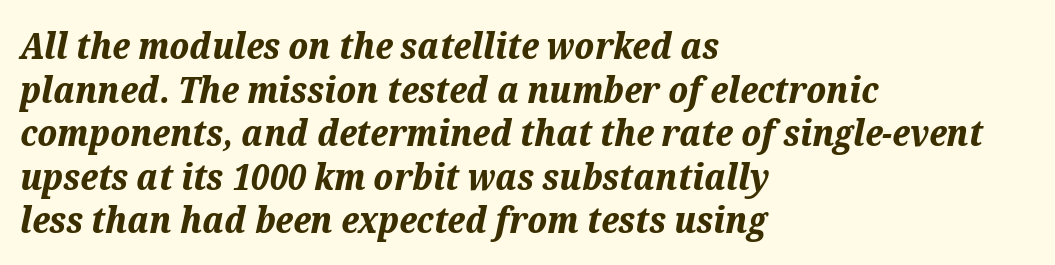
Q: Is the text bold? A: Yes.
Q: Is the text italic (slanted)? A: Yes, it leans right by about 12 degrees.
Q: Is the text underlined? A: No.
Q: How is the paragraph aligned? A: Left-aligned.
Q: Is the spacing between letters normal or unusually wide? A: Normal.
Q: Width (condensed, normal, or wide)? A: Normal.
Q: Stroke contrast? A: Medium.
Q: x-height? A: Medium.
Q: Monospaced? A: No.
